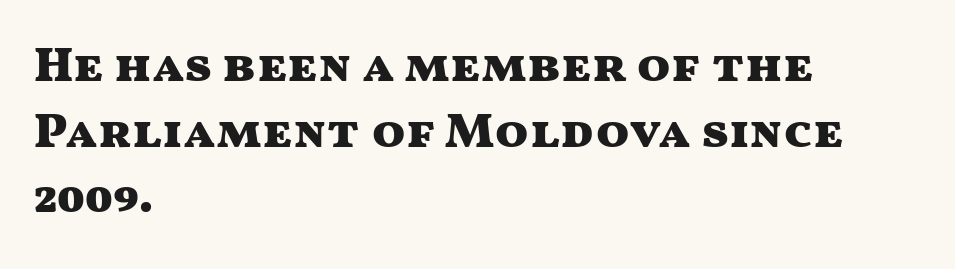
Horizontal bands of white between lines are of average thickness. The font family rendered here belongs to the sans-serif group. Each glyph is drawn with heavy, bold strokes. Here the glyphs are tracked normally, forming tight word shapes. Here the designer chose a conventional face with non-uniform glyph widths.
